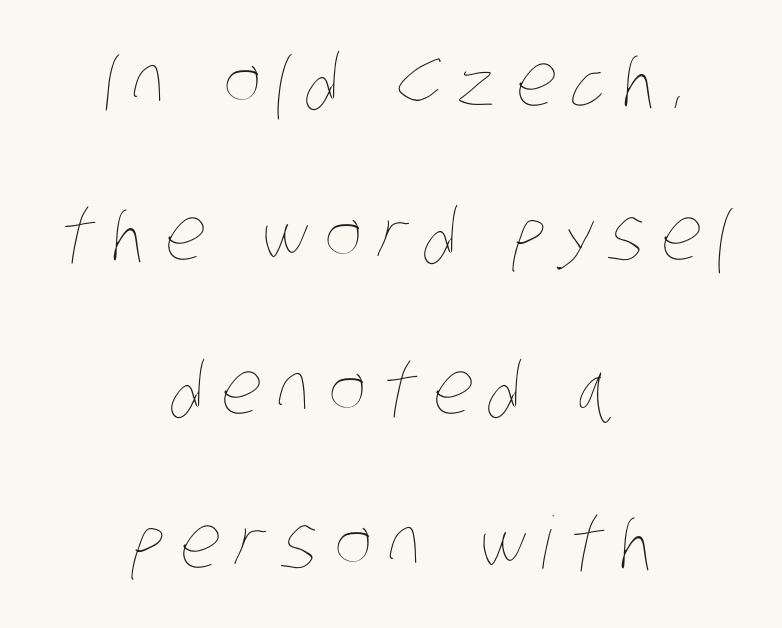
Does extra space separate the letters? Yes, quite a lot of it. The vertical gap from one line to the next is large. If you folded the block vertically in half, each line would mirror itself in length. Note the varied advance widths — an 'i' is clearly narrower than an 'm'. The passage shown is not bold in any degree.
